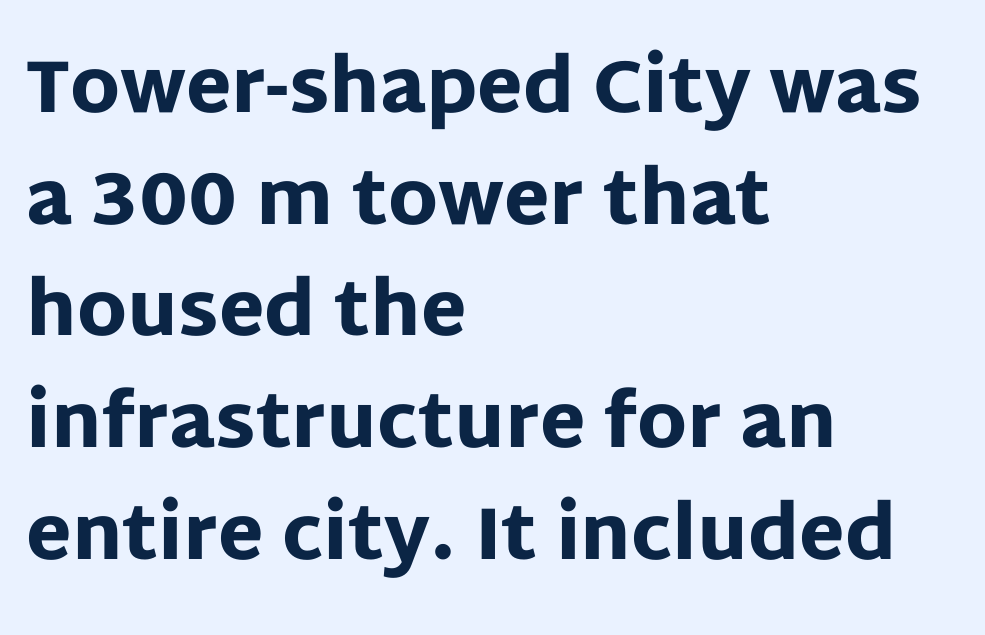
{"serif": "no", "italic": "no", "bold": "yes", "weight": "heavy", "width": "normal", "stroke_contrast": "low", "x_height": "large", "monospaced": "no", "underline": "no", "align": "left", "line_spacing": "normal", "line_spacing_ratio": 1.51, "letter_spacing": "normal", "letter_spacing_em": 0.0, "glyph_px": 74}
